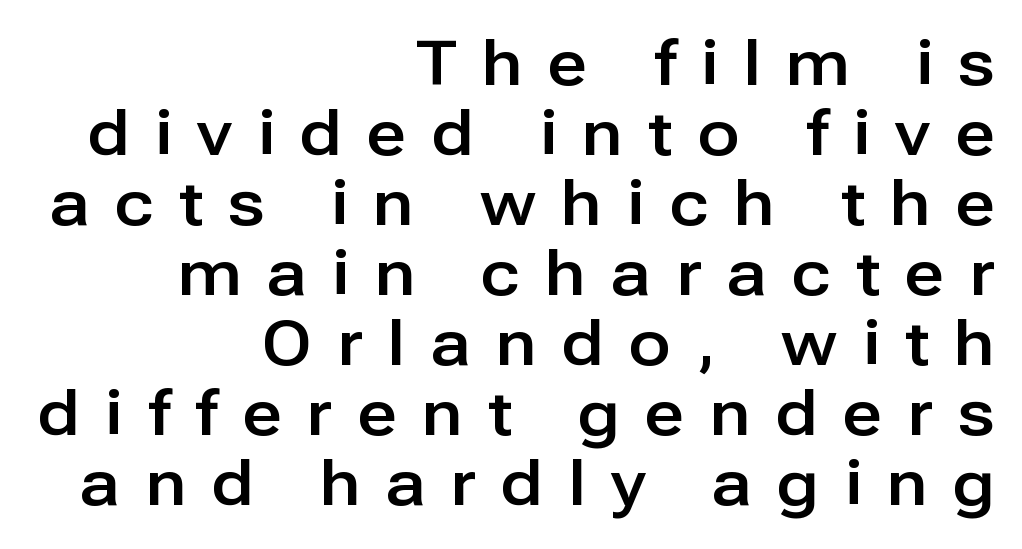
A typesetter would call this leading minimal, almost set solid. The designer went with a sans here, leaving each stem footless. The tracking reads as deliberately expanded to a designer's eye. Where is the straight margin? On the right.
